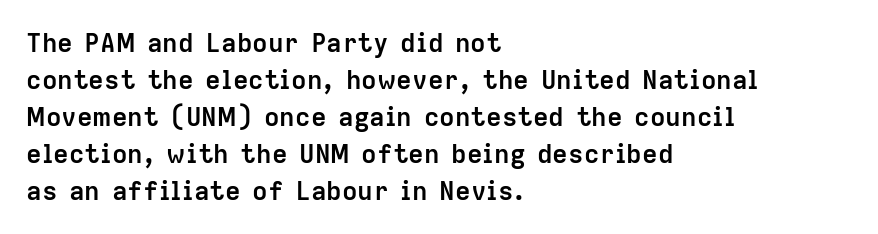
The image shows 26 px bold type, upright; set left-aligned, normal line spacing (1.42x), normal letter spacing, not underlined.
